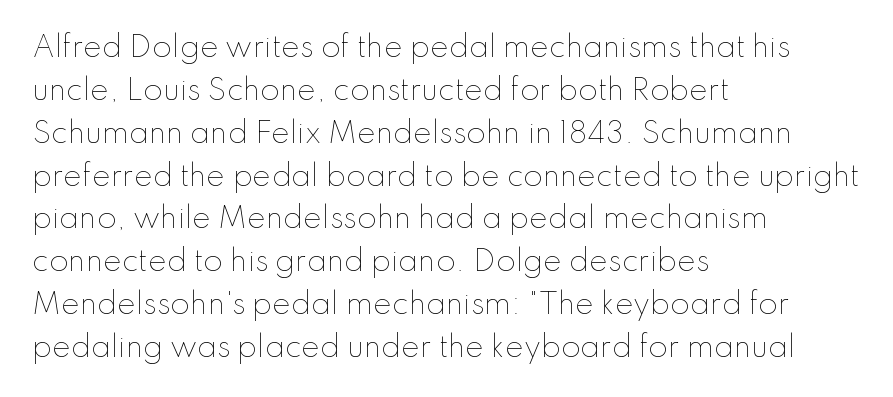
{"italic": "no", "bold": "no", "weight": "thin", "width": "normal", "stroke_contrast": "low", "x_height": "small", "monospaced": "no", "underline": "no", "align": "left", "line_spacing": "normal", "line_spacing_ratio": 1.53, "letter_spacing": "normal", "letter_spacing_em": 0.0, "glyph_px": 28}
